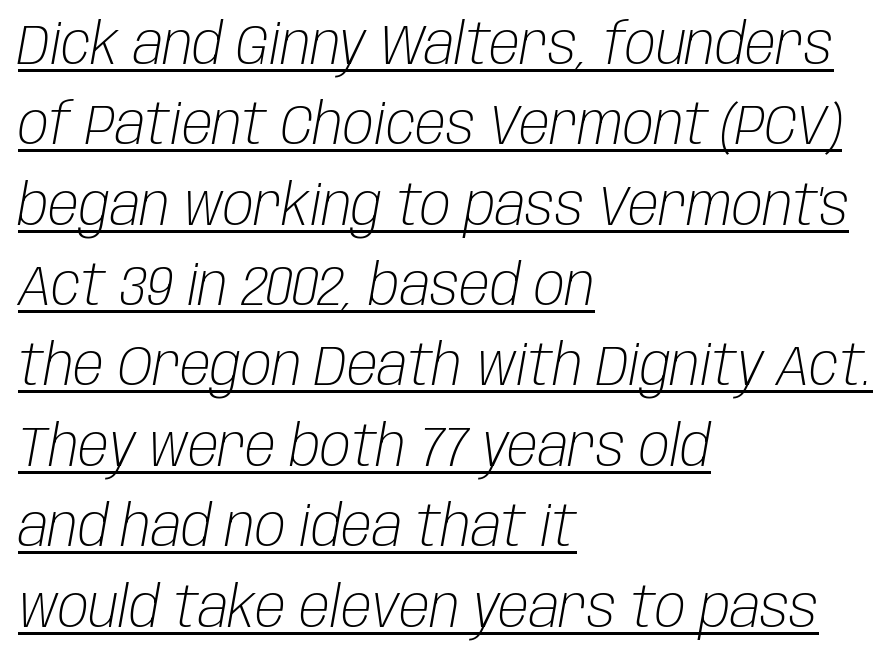
{"italic": "yes", "lean": "right", "slant_degrees": 10, "bold": "no", "weight": "light", "width": "condensed", "stroke_contrast": "low", "x_height": "large", "monospaced": "no", "underline": "yes", "align": "left", "line_spacing": "normal", "line_spacing_ratio": 1.41, "letter_spacing": "normal", "letter_spacing_em": 0.0, "glyph_px": 57}
